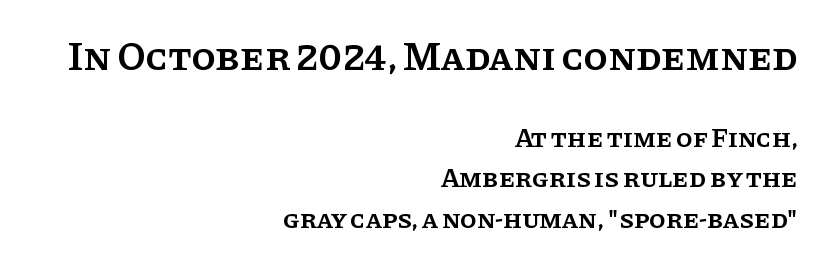
Check the space under the baseline: it is left empty. Character widths vary here, with narrow letters taking less room than wide ones. It's the straight-up-and-down kind of type. The letterforms sit shoulder to shoulder at normal distance. The emphasis by scale lands on block number one, above. Leading matches the norm, producing a regular column.
